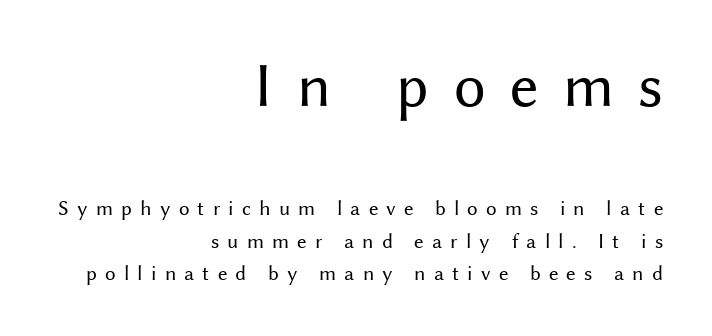
These lines are rendered in a variable-pitch font. The space beneath each line is pristine and unruled. Is this a heavy cut? Hardly; it is regular or lighter. What's the leading like? Ordinary, nothing unusual. Does the lettering tilt? It doesn't — this is upright.
